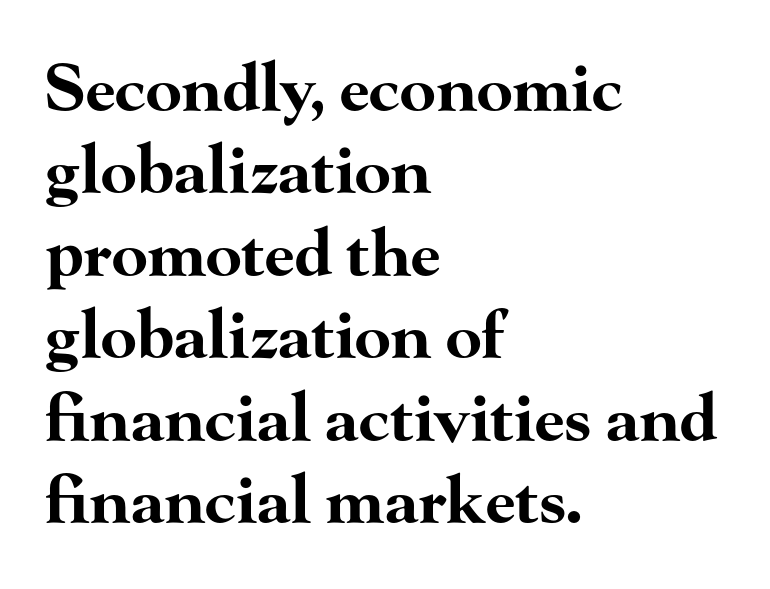
Q: Is the text bold? A: Yes.
Q: Is the text italic (slanted)? A: No, it is upright.
Q: Is the typeface a serif or a sans-serif typeface? A: Serif.
Q: Is the text underlined? A: No.
Q: How is the paragraph aligned? A: Left-aligned.
Q: Is the spacing between letters normal or unusually wide? A: Normal.
Q: Is the spacing between lines tight, normal or loose? A: Normal.
Q: Width (condensed, normal, or wide)? A: Wide.
Q: Stroke contrast? A: High.
Q: x-height? A: Small.
Q: Monospaced? A: No.
